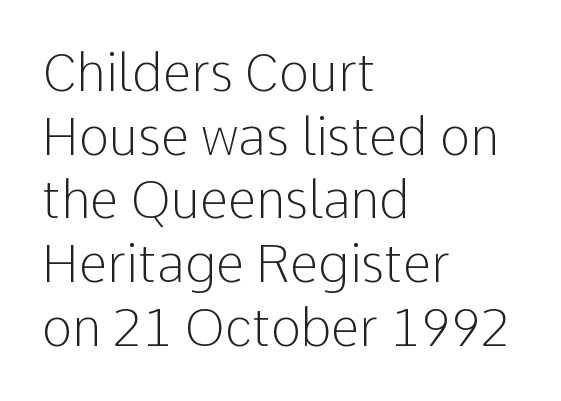
Q: Is the text bold? A: No.
Q: Is the text italic (slanted)? A: No, it is upright.
Q: Is the typeface a serif or a sans-serif typeface? A: Sans-serif.
Q: Is the text underlined? A: No.
Q: How is the paragraph aligned? A: Left-aligned.
Q: Is the spacing between letters normal or unusually wide? A: Normal.
Q: Is the spacing between lines tight, normal or loose? A: Normal.
Q: Width (condensed, normal, or wide)? A: Normal.
Q: Stroke contrast? A: Low.
Q: x-height? A: Medium.
Q: Monospaced? A: No.
